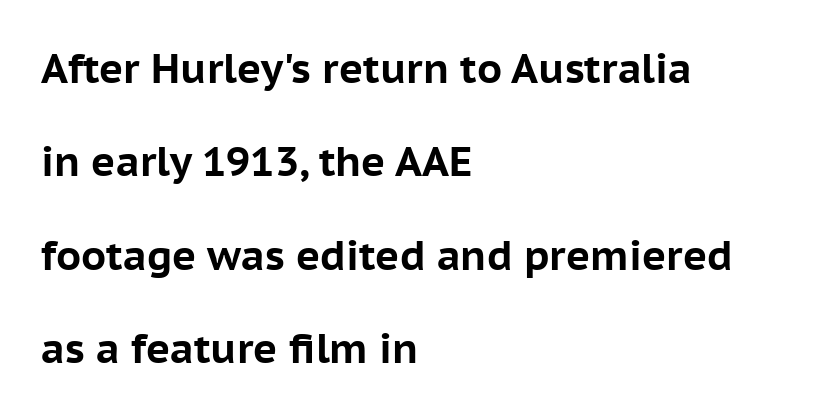
The horizontal fit of the characters is conventional and even. Regarding leading, the lines here are spaced well apart. A student would call this left alignment; a typographer would say flush left, rag right. Is this a fixed-width face? No — the glyphs have proportional, varying widths. The characters display no serif detailing; their extremities are plain.
